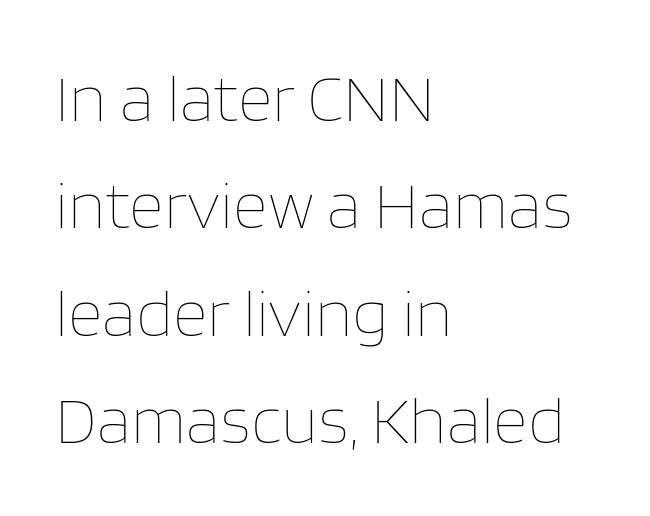
The image shows 68 px thin type, upright; set left-aligned, normal line spacing (1.58x), normal letter spacing, not underlined; low stroke contrast and a large x-height.
